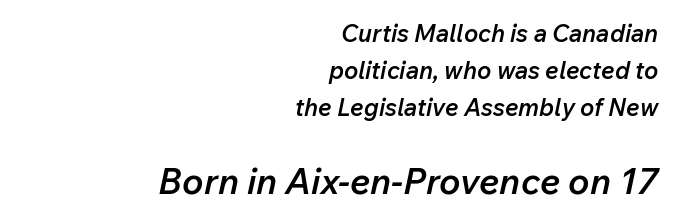
Q: Is the text bold? A: Semi-bold.
Q: Is the text italic (slanted)? A: Yes, it leans right by about 12 degrees.
Q: Is the text underlined? A: No.
Q: How is the paragraph aligned? A: Right-aligned.
Q: Is the spacing between letters normal or unusually wide? A: Normal.
Q: Is the spacing between lines tight, normal or loose? A: Normal.
Q: Which block of text is set in a larger size, the first (top) or the second (bottom)? A: The second (bottom) one.
Q: Width (condensed, normal, or wide)? A: Normal.
Q: Stroke contrast? A: Low.
Q: x-height? A: Medium.
Q: Monospaced? A: No.
